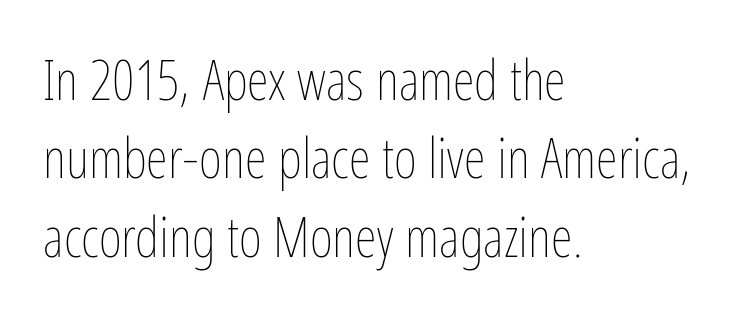
{"italic": "no", "bold": "no", "weight": "thin", "width": "condensed", "stroke_contrast": "low", "x_height": "medium", "monospaced": "no", "underline": "no", "align": "left", "line_spacing": "normal", "line_spacing_ratio": 1.4, "letter_spacing": "normal", "letter_spacing_em": 0.0, "glyph_px": 56}
